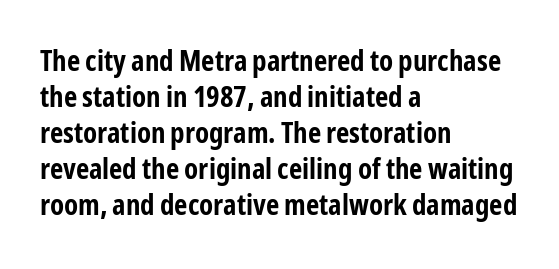
{"serif": "no", "italic": "no", "bold": "yes", "weight": "bold", "width": "condensed", "stroke_contrast": "low", "x_height": "medium", "monospaced": "no", "underline": "no", "align": "left", "line_spacing_ratio": 1.24, "letter_spacing": "normal", "letter_spacing_em": 0.0, "glyph_px": 29}
